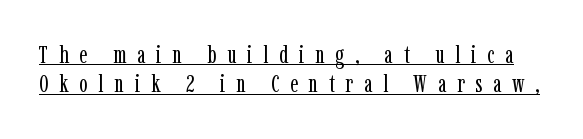
The image shows 25 px text type, upright; set line spacing 1.18x, unusually wide letter spacing (+0.43 em), underlined.
